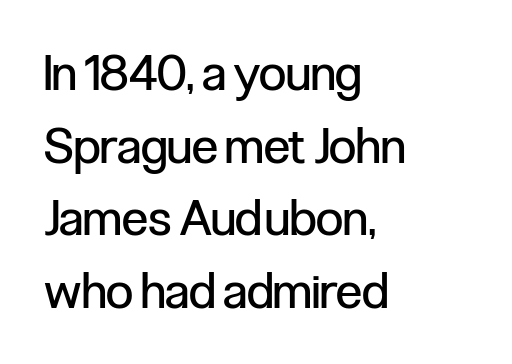
{"serif": "no", "italic": "no", "bold": "no", "weight": "regular", "width": "condensed", "stroke_contrast": "low", "x_height": "medium", "monospaced": "no", "underline": "no", "align": "left", "line_spacing": "normal", "line_spacing_ratio": 1.48, "letter_spacing": "normal", "letter_spacing_em": 0.0, "glyph_px": 49}
